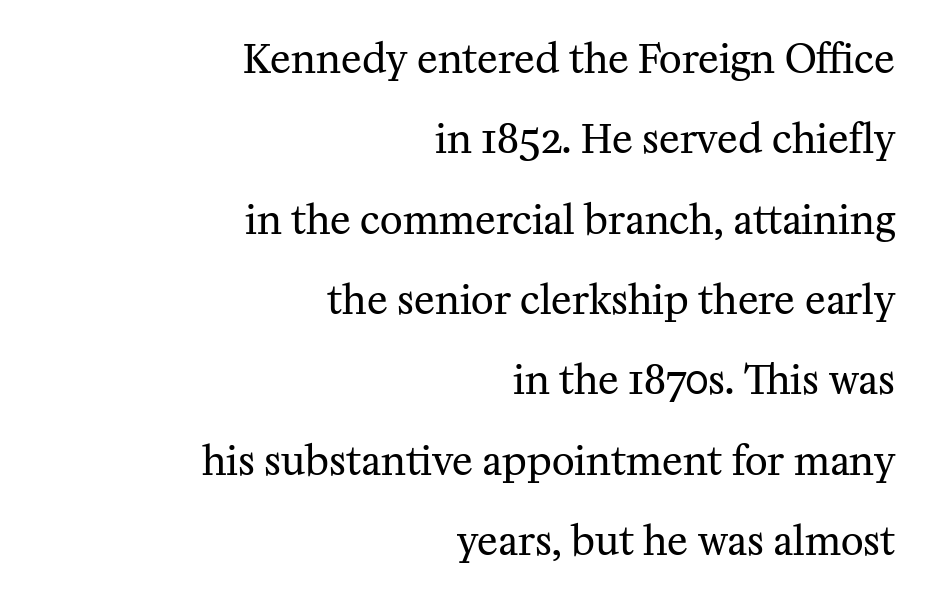
The image shows 39 px regular-weight serif type, upright; set right-aligned, loose line spacing (2.06x), normal letter spacing, not underlined; medium stroke contrast and a medium x-height.
